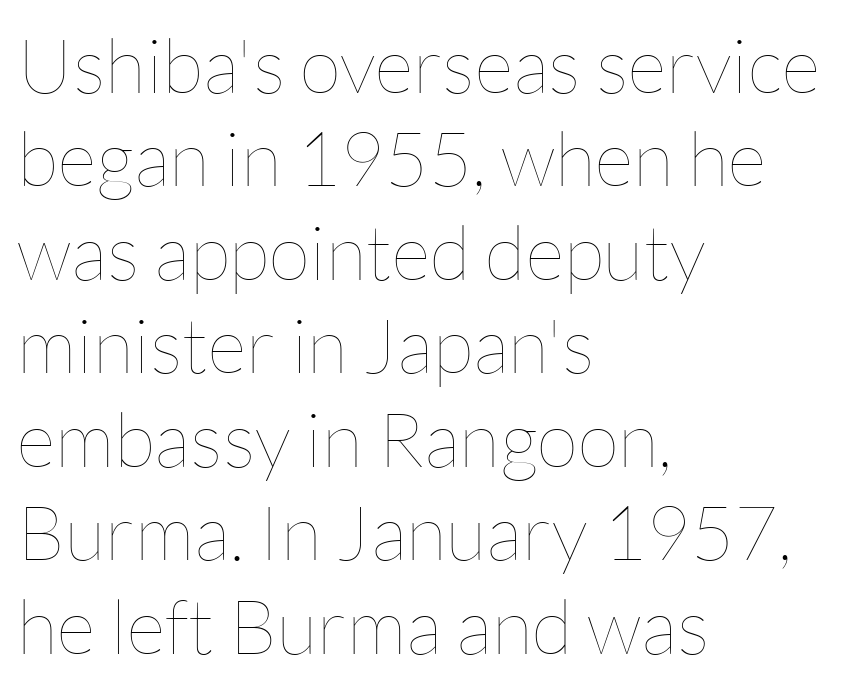
The image shows 76 px thin type, upright; set left-aligned, line spacing 1.23x, normal letter spacing, not underlined; low stroke contrast and a medium x-height.
